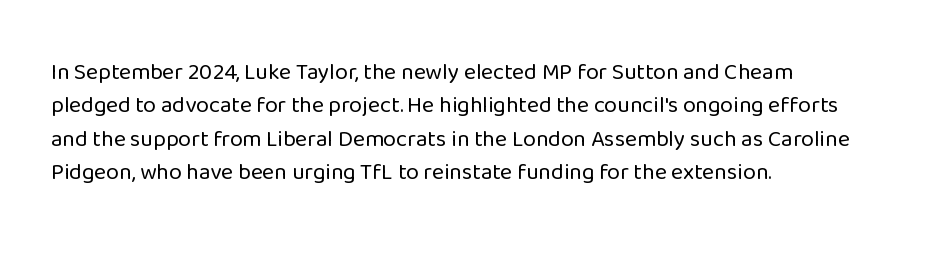
The image shows 23 px text type, upright; set left-aligned, normal line spacing (1.45x), normal letter spacing, not underlined.
